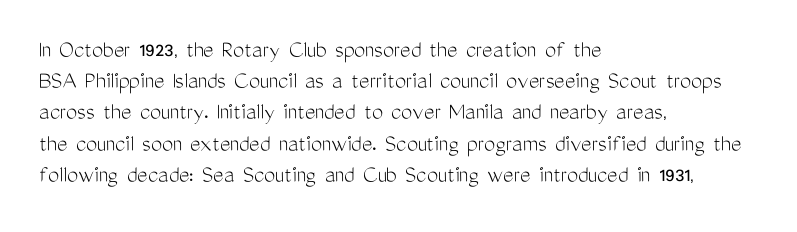
Q: Is the text bold? A: No.
Q: Is the text italic (slanted)? A: No, it is upright.
Q: Is the text underlined? A: No.
Q: How is the paragraph aligned? A: Left-aligned.
Q: Is the spacing between letters normal or unusually wide? A: Normal.
Q: Is the spacing between lines tight, normal or loose? A: Normal.
